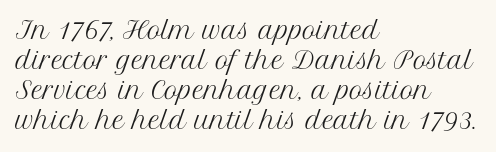
{"bold": "no", "underline": "no", "align": "left", "line_spacing": "normal", "line_spacing_ratio": 1.31, "letter_spacing": "normal", "letter_spacing_em": 0.0, "glyph_px": 23}
